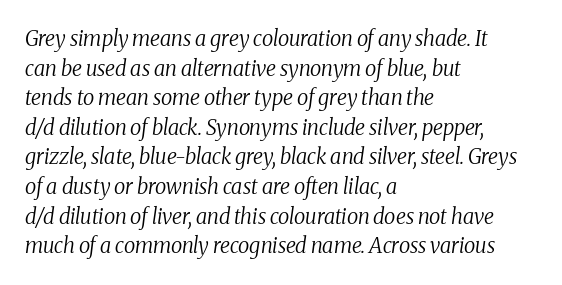
The image shows 21 px text type, italic (leaning right); set left-aligned, normal line spacing (1.41x), normal letter spacing, not underlined.
